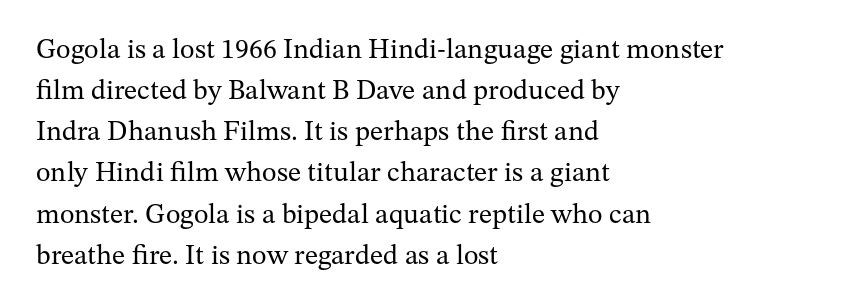
{"serif": "yes", "italic": "no", "bold": "no", "weight": "regular", "width": "normal", "stroke_contrast": "medium", "x_height": "medium", "monospaced": "no", "underline": "no", "align": "left", "line_spacing": "normal", "line_spacing_ratio": 1.47, "letter_spacing": "normal", "letter_spacing_em": 0.0, "glyph_px": 28}
